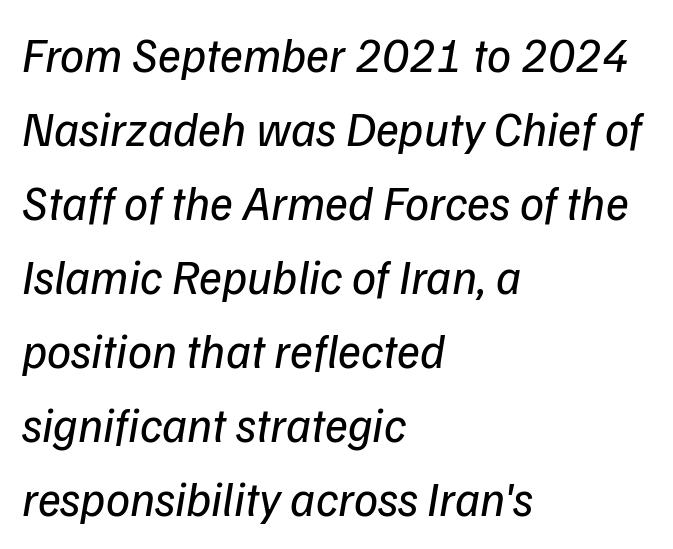
Q: Is the text bold? A: No.
Q: Is the text italic (slanted)? A: Yes, it leans right by about 9 degrees.
Q: Is the text underlined? A: No.
Q: How is the paragraph aligned? A: Left-aligned.
Q: Is the spacing between letters normal or unusually wide? A: Normal.
Q: Is the spacing between lines tight, normal or loose? A: Normal.
Q: Width (condensed, normal, or wide)? A: Normal.
Q: Stroke contrast? A: Low.
Q: x-height? A: Medium.
Q: Monospaced? A: No.
